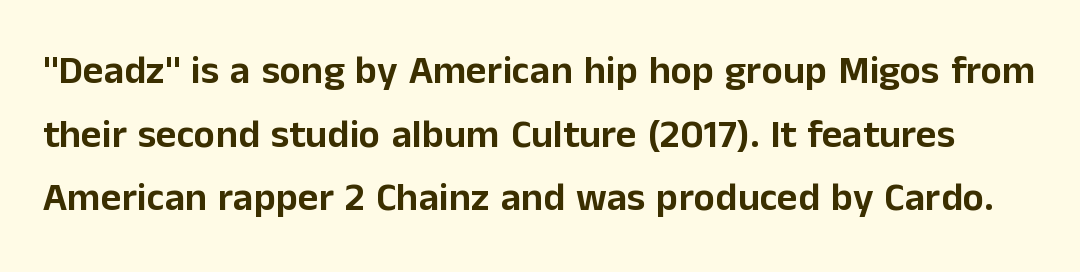
Successive baselines arrive at the customary interval. The space directly below the letters is spotless. Ordinary non-slanted type is in use. Between one letter and the next there's only the usual sliver of space.
